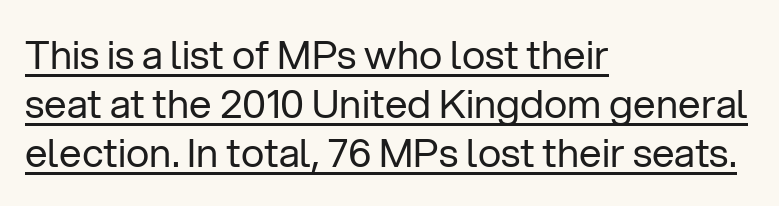
{"serif": "no", "italic": "no", "bold": "no", "weight": "regular", "width": "normal", "stroke_contrast": "low", "x_height": "medium", "monospaced": "no", "underline": "yes", "align": "left", "line_spacing_ratio": 1.22, "letter_spacing": "normal", "letter_spacing_em": 0.0, "glyph_px": 40}
